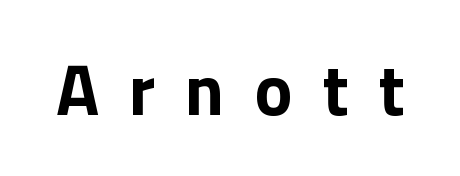
The space directly below the letters is spotless. How heavy is the stroke? Heavy — this is a bold. The face used here is a sans, in the tradition of grotesques and geometrics. This is roman type, the default non-slanted kind. The letters advance in unequal steps, a hallmark of proportional type.
